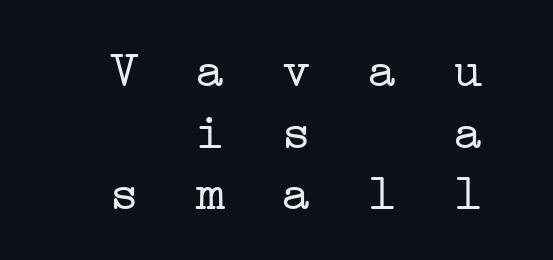
{"serif": "yes", "bold": "no", "weight": "light", "width": "wide", "stroke_contrast": "low", "x_height": "medium", "monospaced": "yes", "underline": "no", "align": "right", "line_spacing_ratio": 1.21, "letter_spacing": "wide", "letter_spacing_em": 0.48, "glyph_px": 51}
